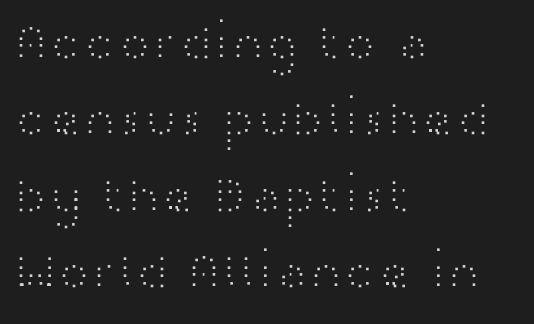
Looks like regular typesetting: each glyph gets only the width it needs. The area under the type is left untouched. Where is the straight margin? On the left. The typeface chosen for these lines omits serifs. The face looks like a standard text weight, possibly lighter.
